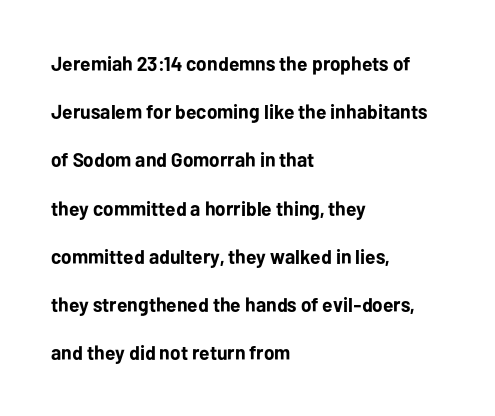
The image shows 20 px bold type, upright; set left-aligned, loose line spacing (2.41x), normal letter spacing, not underlined.
